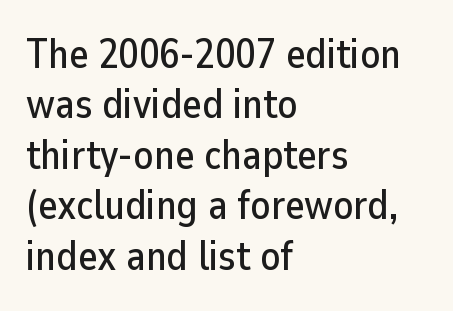
Q: Is the text italic (slanted)? A: No, it is upright.
Q: Is the typeface a serif or a sans-serif typeface? A: Sans-serif.
Q: Is the text underlined? A: No.
Q: How is the paragraph aligned? A: Left-aligned.
Q: Is the spacing between letters normal or unusually wide? A: Normal.
Q: Width (condensed, normal, or wide)? A: Normal.
Q: Stroke contrast? A: Low.
Q: x-height? A: Medium.
Q: Monospaced? A: No.
